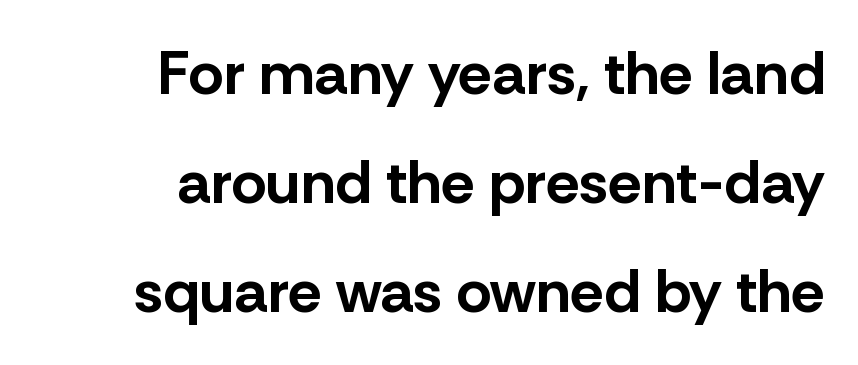
Q: Is the text bold? A: Yes.
Q: Is the text italic (slanted)? A: No, it is upright.
Q: Is the typeface a serif or a sans-serif typeface? A: Sans-serif.
Q: Is the text underlined? A: No.
Q: How is the paragraph aligned? A: Right-aligned.
Q: Is the spacing between letters normal or unusually wide? A: Normal.
Q: Width (condensed, normal, or wide)? A: Normal.
Q: Stroke contrast? A: Low.
Q: x-height? A: Medium.
Q: Monospaced? A: No.
